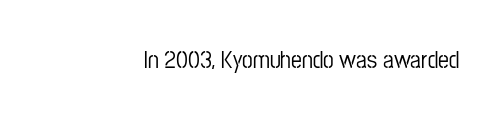
Q: Is the text italic (slanted)? A: No, it is upright.
Q: Is the text underlined? A: No.
Q: Is the spacing between letters normal or unusually wide? A: Normal.
